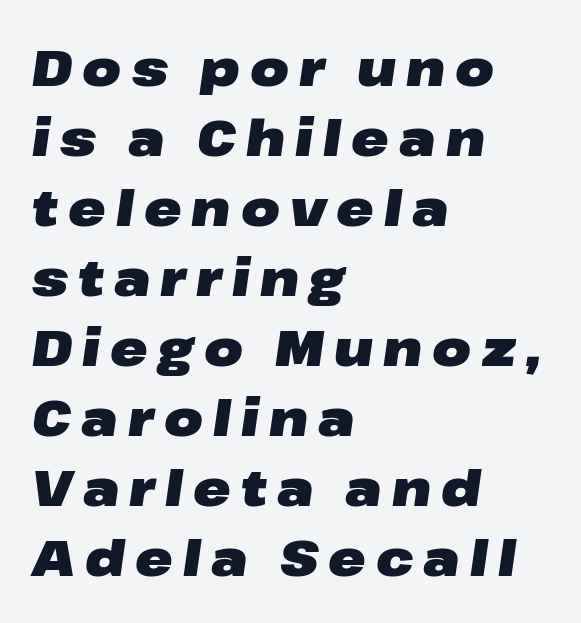
{"italic": "yes", "lean": "right", "slant_degrees": 8, "bold": "yes", "weight": "heavy", "width": "wide", "stroke_contrast": "low", "x_height": "medium", "monospaced": "no", "underline": "no", "align": "left", "line_spacing": "normal", "line_spacing_ratio": 1.4, "letter_spacing": "wide", "letter_spacing_em": 0.2, "glyph_px": 50}
